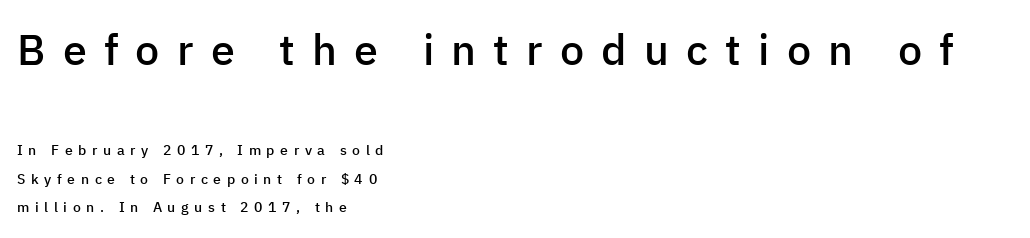
The image shows 43 px semibold sans-serif type, upright; set left-aligned, loose line spacing (2.04x), unusually wide letter spacing (+0.4 em), not underlined; the first (top) block is 3.07x larger; low stroke contrast and a medium x-height.
